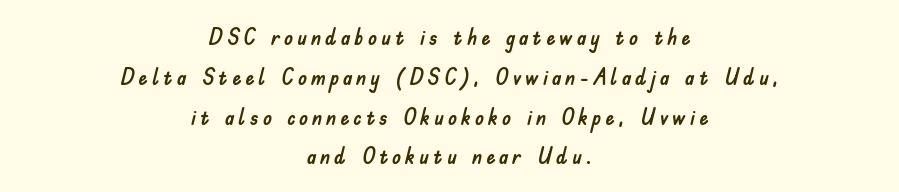
Q: Is the text italic (slanted)? A: Yes.
Q: Is the text underlined? A: No.
Q: How is the paragraph aligned? A: Centered.
